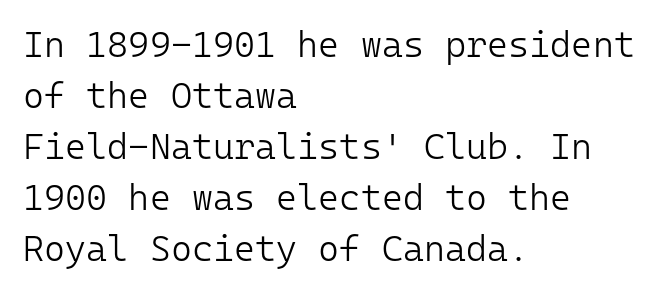
Q: Is the text bold? A: No.
Q: Is the text italic (slanted)? A: No, it is upright.
Q: Is the typeface a serif or a sans-serif typeface? A: Sans-serif.
Q: Is the text underlined? A: No.
Q: How is the paragraph aligned? A: Left-aligned.
Q: Is the spacing between letters normal or unusually wide? A: Normal.
Q: Is the spacing between lines tight, normal or loose? A: Normal.
Q: Width (condensed, normal, or wide)? A: Normal.
Q: Stroke contrast? A: Low.
Q: x-height? A: Medium.
Q: Monospaced? A: Yes.
